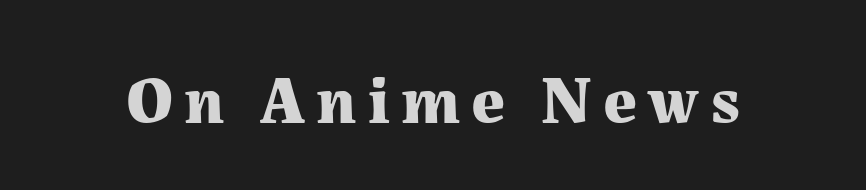
Q: Is the text bold? A: Yes.
Q: Is the text italic (slanted)? A: No, it is upright.
Q: Is the typeface a serif or a sans-serif typeface? A: Serif.
Q: Is the text underlined? A: No.
Q: Width (condensed, normal, or wide)? A: Normal.
Q: Stroke contrast? A: Medium.
Q: x-height? A: Medium.
Q: Monospaced? A: No.
